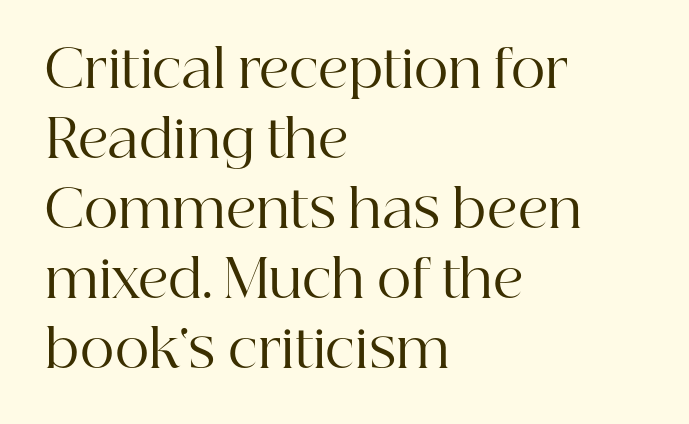
{"serif": "yes", "italic": "no", "bold": "no", "weight": "regular", "width": "normal", "stroke_contrast": "high", "x_height": "medium", "monospaced": "no", "underline": "no", "align": "left", "line_spacing": "normal", "line_spacing_ratio": 1.32, "letter_spacing": "normal", "letter_spacing_em": 0.0, "glyph_px": 53}
